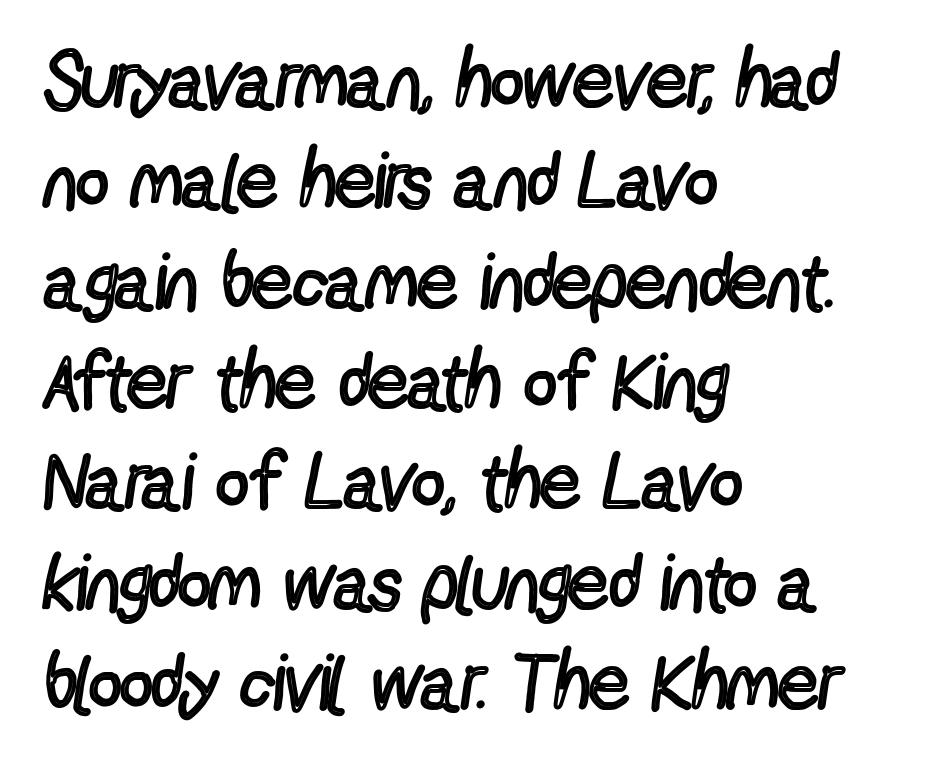
Q: Is the text bold? A: No.
Q: Is the typeface a serif or a sans-serif typeface? A: Sans-serif.
Q: Is the text underlined? A: No.
Q: How is the paragraph aligned? A: Left-aligned.
Q: Is the spacing between letters normal or unusually wide? A: Normal.
Q: Is the spacing between lines tight, normal or loose? A: Normal.
Q: Width (condensed, normal, or wide)? A: Condensed.
Q: x-height? A: Medium.
Q: Monospaced? A: No.
